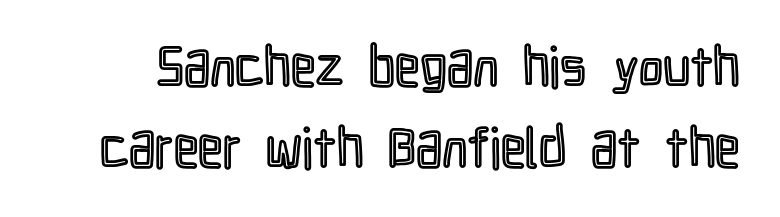
Q: Is the text italic (slanted)? A: No, it is upright.
Q: Is the text underlined? A: No.
Q: Is the spacing between letters normal or unusually wide? A: Normal.
Q: Is the spacing between lines tight, normal or loose? A: Normal.
Q: Width (condensed, normal, or wide)? A: Condensed.
Q: x-height? A: Medium.
Q: Monospaced? A: No.
